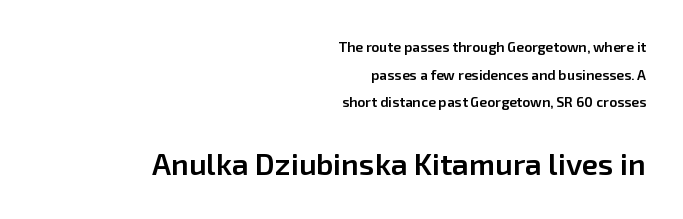
Q: Is the text bold? A: Semi-bold.
Q: Is the text italic (slanted)? A: No, it is upright.
Q: Is the typeface a serif or a sans-serif typeface? A: Sans-serif.
Q: Is the text underlined? A: No.
Q: How is the paragraph aligned? A: Right-aligned.
Q: Is the spacing between letters normal or unusually wide? A: Normal.
Q: Is the spacing between lines tight, normal or loose? A: Loose.
Q: Which block of text is set in a larger size, the first (top) or the second (bottom)? A: The second (bottom) one.
Q: Width (condensed, normal, or wide)? A: Normal.
Q: Stroke contrast? A: Low.
Q: x-height? A: Medium.
Q: Monospaced? A: No.
